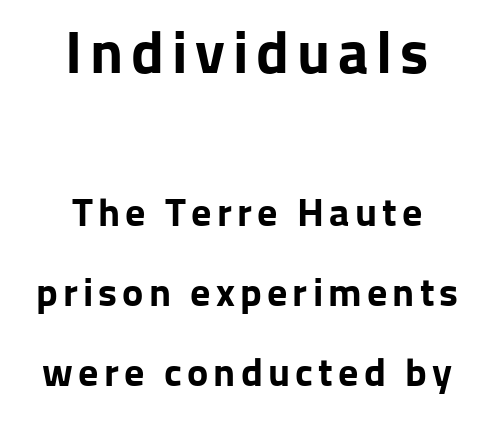
{"serif": "no", "italic": "no", "bold": "yes", "weight": "bold", "width": "normal", "stroke_contrast": "low", "x_height": "medium", "monospaced": "no", "underline": "no", "align": "center", "line_spacing": "loose", "line_spacing_ratio": 2.0, "larger_block": "first", "size_ratio": 1.5, "glyph_px": 60}
